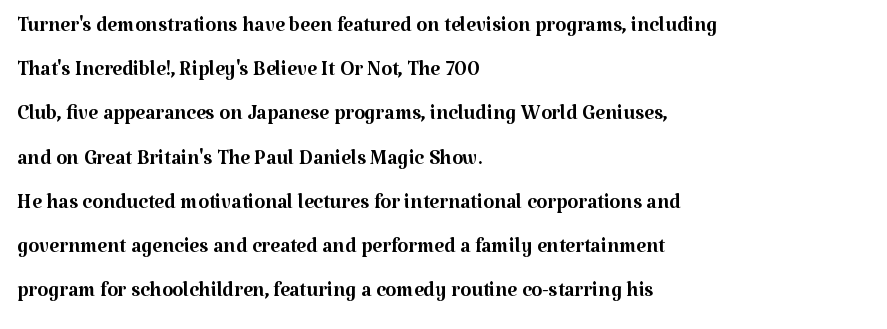
{"serif": "yes", "italic": "no", "bold": "no", "weight": "regular", "width": "normal", "stroke_contrast": "medium", "x_height": "medium", "monospaced": "no", "underline": "no", "align": "left", "line_spacing": "normal", "line_spacing_ratio": 1.58, "letter_spacing": "normal", "letter_spacing_em": 0.0, "glyph_px": 28}
